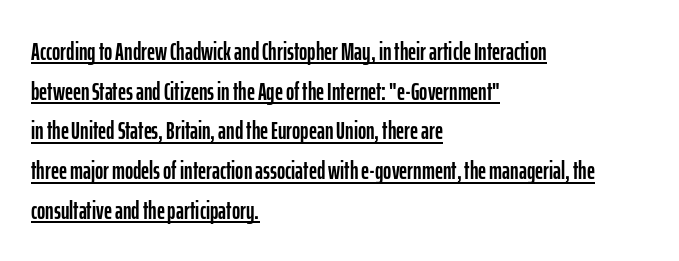
Q: Is the text italic (slanted)? A: No, it is upright.
Q: Is the text underlined? A: Yes.
Q: How is the paragraph aligned? A: Left-aligned.
Q: Is the spacing between letters normal or unusually wide? A: Normal.
Q: Is the spacing between lines tight, normal or loose? A: Normal.
